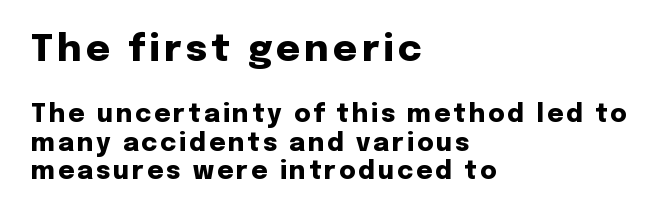
Q: Is the text bold? A: Yes.
Q: Is the text italic (slanted)? A: No, it is upright.
Q: Is the typeface a serif or a sans-serif typeface? A: Sans-serif.
Q: Is the text underlined? A: No.
Q: How is the paragraph aligned? A: Left-aligned.
Q: Is the spacing between lines tight, normal or loose? A: Tight.
Q: Which block of text is set in a larger size, the first (top) or the second (bottom)? A: The first (top) one.
Q: Width (condensed, normal, or wide)? A: Normal.
Q: Stroke contrast? A: Low.
Q: x-height? A: Medium.
Q: Monospaced? A: No.
